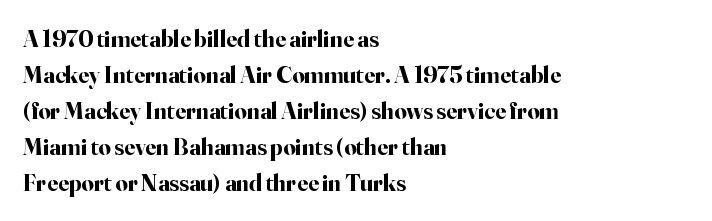
Q: Is the text bold? A: Yes.
Q: Is the text italic (slanted)? A: No, it is upright.
Q: Is the text underlined? A: No.
Q: How is the paragraph aligned? A: Left-aligned.
Q: Is the spacing between letters normal or unusually wide? A: Normal.
Q: Is the spacing between lines tight, normal or loose? A: Normal.
